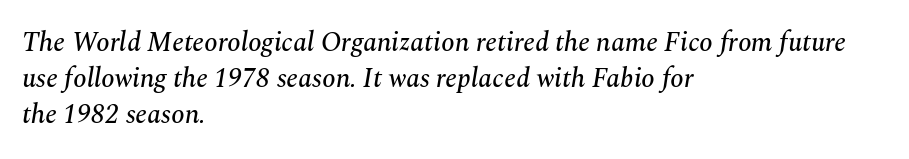
Q: Is the text italic (slanted)? A: Yes, it leans right by about 10 degrees.
Q: Is the text underlined? A: No.
Q: How is the paragraph aligned? A: Left-aligned.
Q: Is the spacing between letters normal or unusually wide? A: Normal.
Q: Is the spacing between lines tight, normal or loose? A: Normal.
